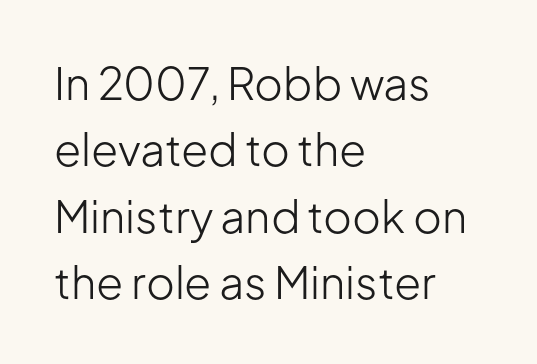
Q: Is the text bold? A: No.
Q: Is the text italic (slanted)? A: No, it is upright.
Q: Is the typeface a serif or a sans-serif typeface? A: Sans-serif.
Q: Is the text underlined? A: No.
Q: How is the paragraph aligned? A: Left-aligned.
Q: Is the spacing between letters normal or unusually wide? A: Normal.
Q: Is the spacing between lines tight, normal or loose? A: Normal.
Q: Width (condensed, normal, or wide)? A: Normal.
Q: Stroke contrast? A: Low.
Q: x-height? A: Medium.
Q: Monospaced? A: No.
